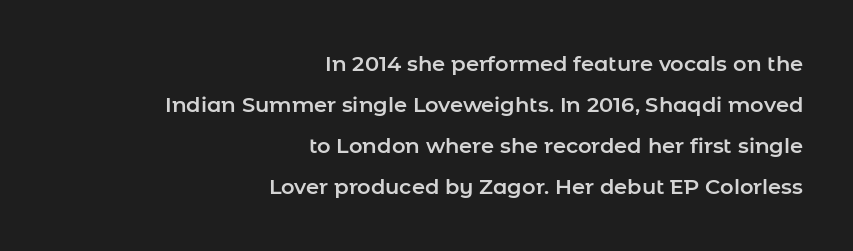
{"italic": "no", "underline": "no", "align": "right", "line_spacing": "loose", "line_spacing_ratio": 1.96, "letter_spacing": "normal", "letter_spacing_em": 0.0, "glyph_px": 21}
